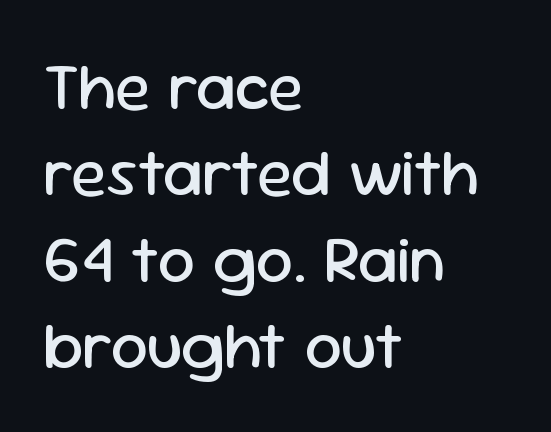
The image shows 66 px regular-weight sans-serif type, upright; set left-aligned, normal line spacing (1.31x), normal letter spacing, not underlined; low stroke contrast and a medium x-height.
